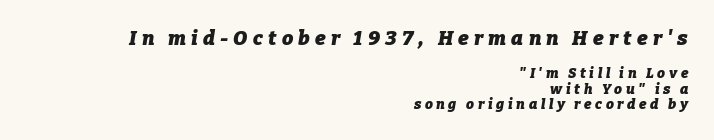
Q: Is the text bold? A: Yes.
Q: Is the text italic (slanted)? A: Yes, it leans right by about 9 degrees.
Q: Is the text underlined? A: No.
Q: How is the paragraph aligned? A: Right-aligned.
Q: Is the spacing between letters normal or unusually wide? A: Unusually wide.
Q: Is the spacing between lines tight, normal or loose? A: Tight.
Q: Which block of text is set in a larger size, the first (top) or the second (bottom)? A: The first (top) one.
